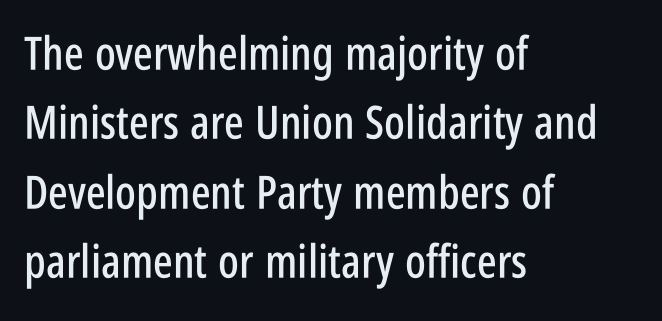
The line texture is even and compact thanks to regular tracking. The passage is arranged the way most books set body copy — flush left. The passage shown is typed in a proportional face where columns would drift. Posture: upright roman. Only glyphs here, with clear space below each row. The space between consecutive lines is moderate.
